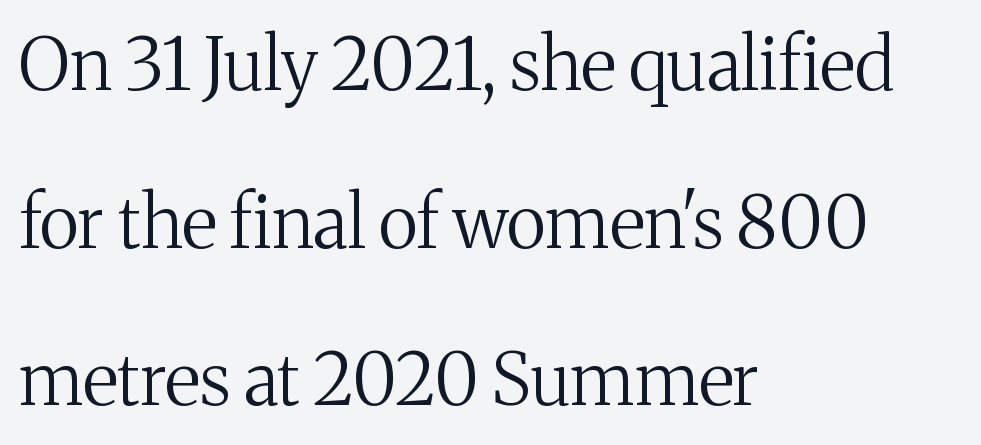
The image shows 72 px regular-weight serif type, upright; set left-aligned, loose line spacing (2.19x), normal letter spacing, not underlined; medium stroke contrast and a medium x-height.
